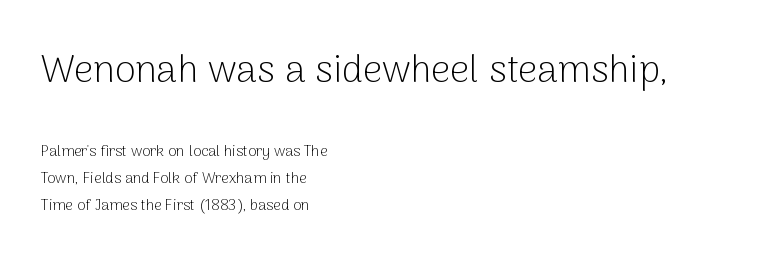
The image shows 38 px light sans-serif type, upright; set left-aligned, line spacing 1.79x, normal letter spacing, not underlined; the first (top) block is 2.53x larger; low stroke contrast and a medium x-height.
